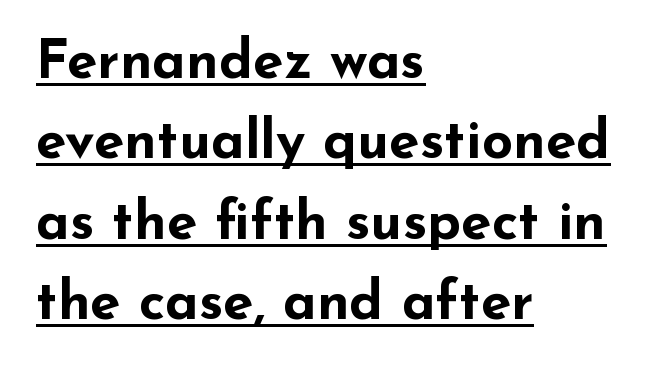
{"serif": "no", "italic": "no", "bold": "yes", "weight": "bold", "width": "wide", "stroke_contrast": "low", "x_height": "small", "monospaced": "no", "underline": "yes", "align": "left", "line_spacing": "normal", "line_spacing_ratio": 1.46, "letter_spacing": "normal", "letter_spacing_em": 0.0, "glyph_px": 55}
